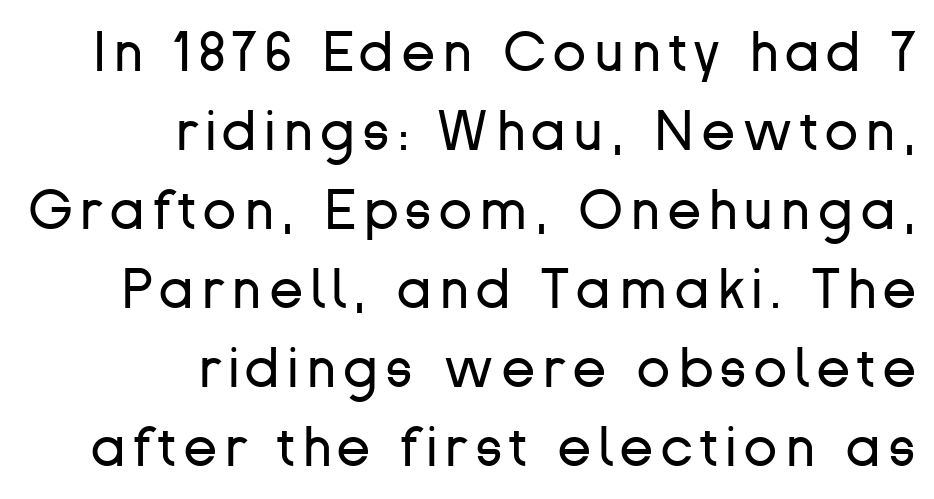
The image shows 56 px regular-weight sans-serif type, upright; set right-aligned, normal line spacing (1.41x), not underlined; low stroke contrast and a medium x-height.
